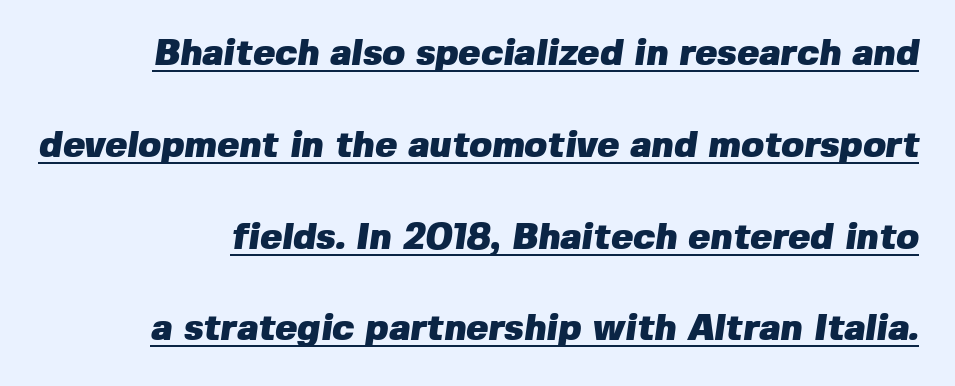
The line texture is even and compact thanks to regular tracking. What kind of face is this? One without serifs — a sans. Look at the stroke-to-counter ratio: heavy, a bold. A baseline rule has been typeset under these characters.
